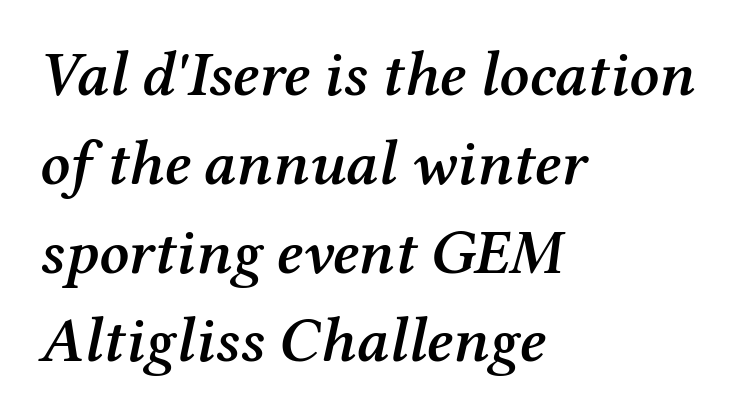
The image shows 63 px semibold serif type, italic (leaning right); set left-aligned, normal line spacing (1.41x), normal letter spacing, not underlined; medium stroke contrast and a medium x-height.
